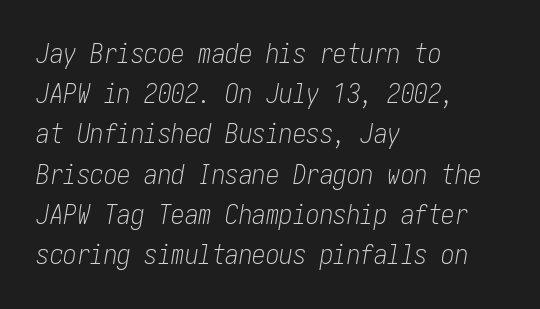
Q: Is the text bold? A: No.
Q: Is the text italic (slanted)? A: Yes, it leans right by about 10 degrees.
Q: Is the text underlined? A: No.
Q: How is the paragraph aligned? A: Left-aligned.
Q: Is the spacing between letters normal or unusually wide? A: Normal.
Q: Is the spacing between lines tight, normal or loose? A: Normal.
